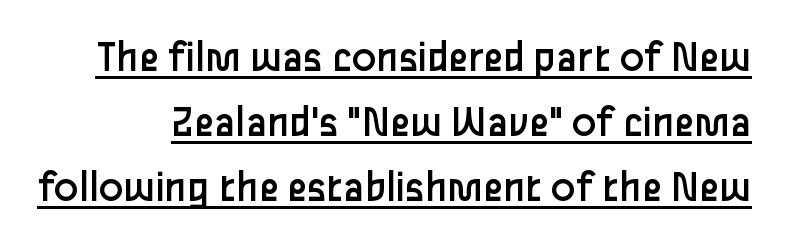
{"serif": "no", "italic": "no", "bold": "no", "weight": "regular", "width": "normal", "stroke_contrast": "low", "x_height": "medium", "monospaced": "no", "underline": "yes", "line_spacing": "normal", "line_spacing_ratio": 1.44, "letter_spacing": "normal", "letter_spacing_em": 0.0, "glyph_px": 45}
